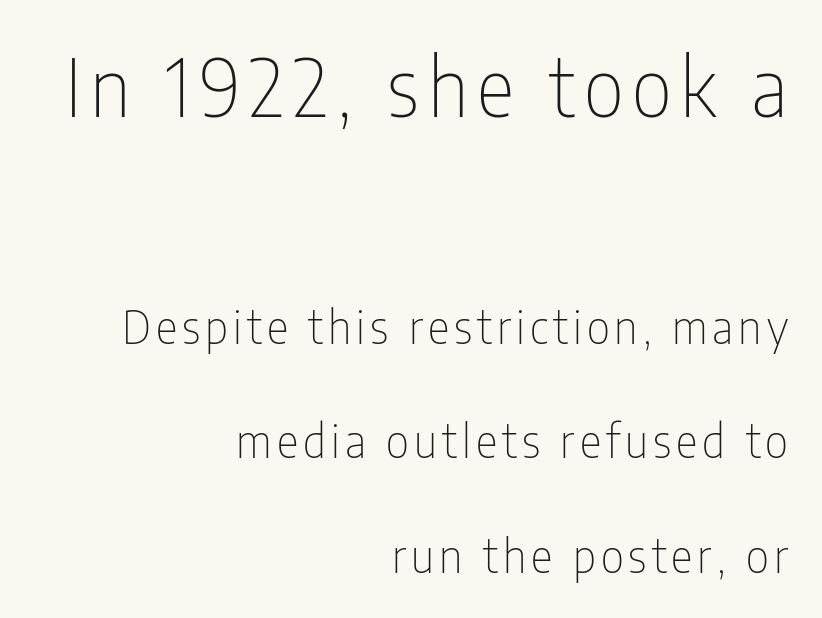
The earlier block is typeset at a bigger size than the later block. Is there any slant? The stems are plumb. Think of a printed novel: that variable character pitch is what you see here. The typesetting does not lean heavy: it is not bold.
